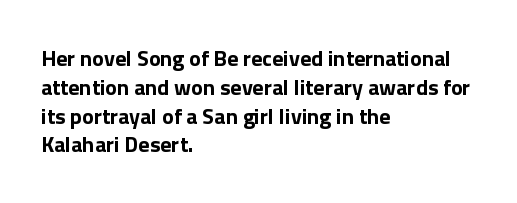
Q: Is the text bold? A: Yes.
Q: Is the text italic (slanted)? A: No, it is upright.
Q: Is the text underlined? A: No.
Q: How is the paragraph aligned? A: Left-aligned.
Q: Is the spacing between letters normal or unusually wide? A: Normal.
Q: Is the spacing between lines tight, normal or loose? A: Normal.
